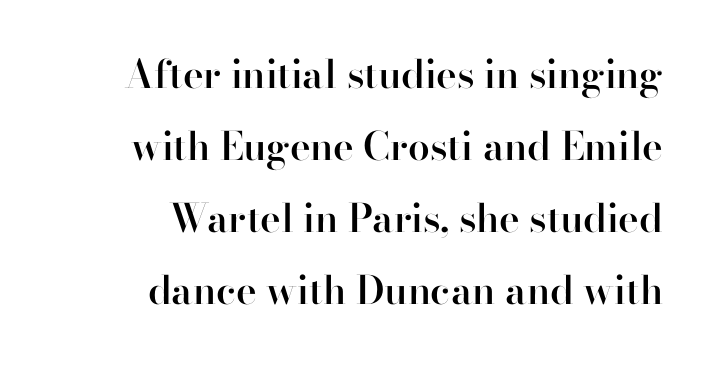
Q: Is the text bold? A: Semi-bold.
Q: Is the text italic (slanted)? A: No, it is upright.
Q: Is the typeface a serif or a sans-serif typeface? A: Serif.
Q: Is the text underlined? A: No.
Q: How is the paragraph aligned? A: Right-aligned.
Q: Is the spacing between letters normal or unusually wide? A: Normal.
Q: Width (condensed, normal, or wide)? A: Normal.
Q: Stroke contrast? A: High.
Q: x-height? A: Small.
Q: Monospaced? A: No.
